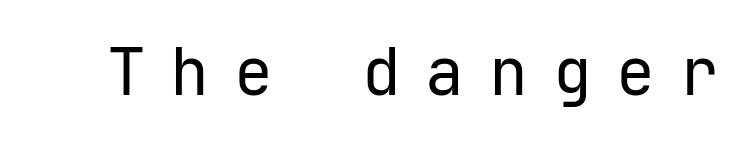
Rule under the text: the space is simply empty. Tracking here is generous; glyphs stand well apart from one another. The strokes carry an ordinary text weight at most. Unlike italic type, these characters show no tilt at all. Classification — sans serif.
